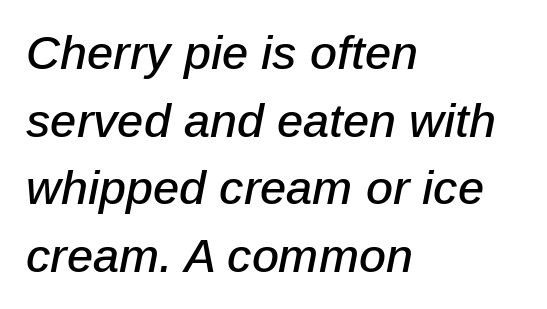
Each letter keeps its own natural width here, so spacing adapts to shape. Line starts are locked; line ends wander. Vertical spacing — default. Check under the words: just untouched page. A typesetter would mark this as italic.
